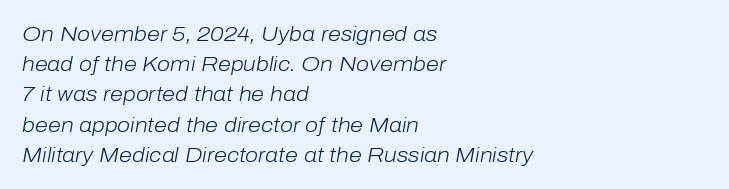
The foot of each line stays bare and open. The lettering tilts uniformly, giving the passage an italic look. The rendering anchors every line to the left-hand side. Whoever set this chose a conventional vertical rhythm. Unbolded letterforms with no extra heft.
